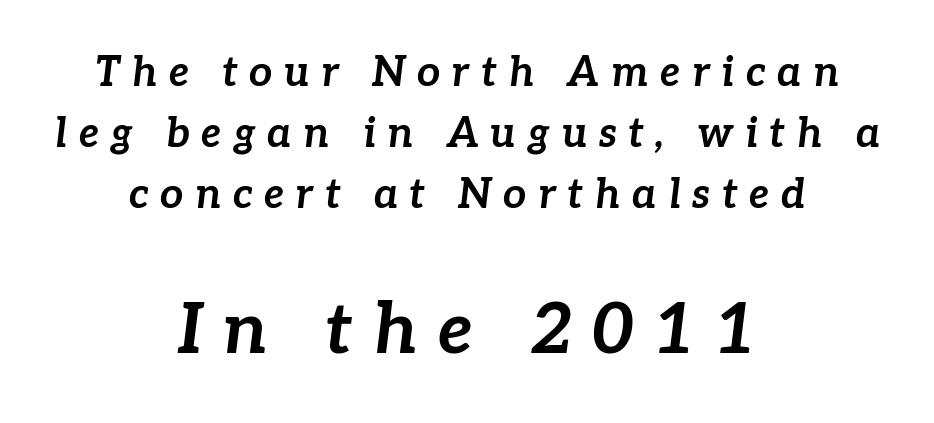
{"italic": "yes", "lean": "right", "slant_degrees": 7, "bold": "yes", "weight": "bold", "width": "normal", "stroke_contrast": "low", "x_height": "medium", "monospaced": "no", "underline": "no", "align": "center", "line_spacing": "normal", "line_spacing_ratio": 1.49, "letter_spacing": "wide", "letter_spacing_em": 0.28, "larger_block": "second", "size_ratio": 1.73, "glyph_px": 71}
